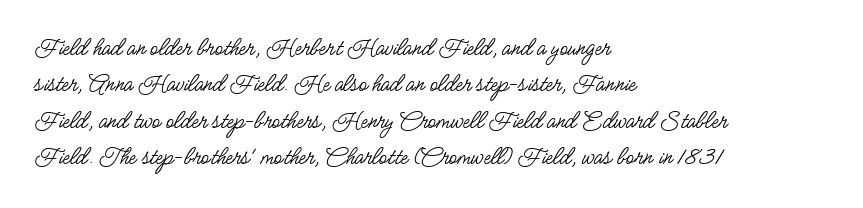
{"bold": "no", "underline": "no", "align": "left", "line_spacing": "normal", "line_spacing_ratio": 1.4, "letter_spacing": "normal", "letter_spacing_em": 0.0, "glyph_px": 26}
